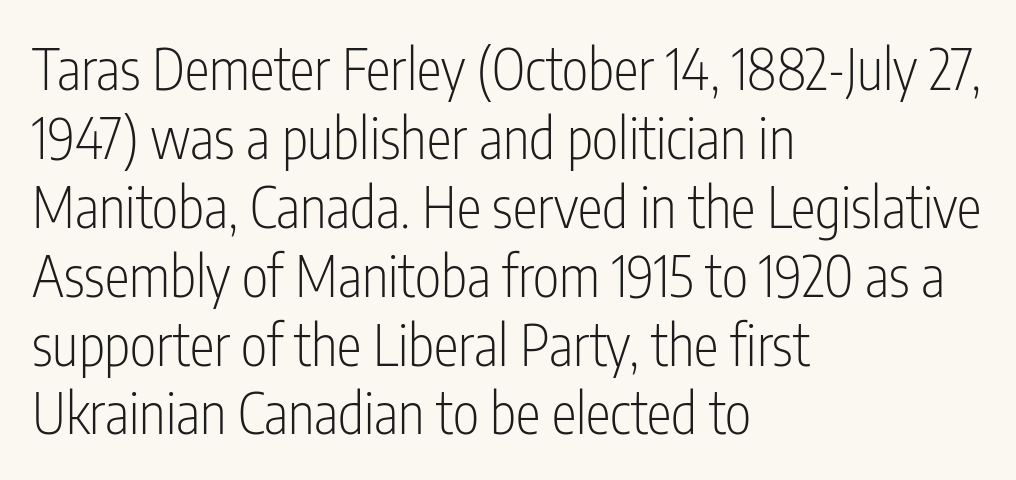
Q: Is the text bold? A: No.
Q: Is the text italic (slanted)? A: No, it is upright.
Q: Is the typeface a serif or a sans-serif typeface? A: Sans-serif.
Q: Is the text underlined? A: No.
Q: How is the paragraph aligned? A: Left-aligned.
Q: Is the spacing between letters normal or unusually wide? A: Normal.
Q: Width (condensed, normal, or wide)? A: Condensed.
Q: Stroke contrast? A: Low.
Q: x-height? A: Medium.
Q: Monospaced? A: No.
